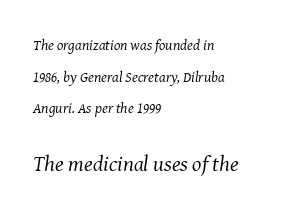
The image shows 22 px text type, italic (leaning right); set left-aligned, loose line spacing (2.11x), normal letter spacing, not underlined; the second (bottom) block is 1.47x larger.
